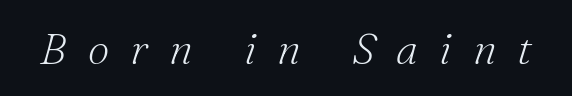
Q: Is the text bold? A: No.
Q: Is the text italic (slanted)? A: Yes, it leans right by about 16 degrees.
Q: Is the typeface a serif or a sans-serif typeface? A: Serif.
Q: Is the text underlined? A: No.
Q: Is the spacing between letters normal or unusually wide? A: Unusually wide.
Q: Width (condensed, normal, or wide)? A: Normal.
Q: Stroke contrast? A: Medium.
Q: x-height? A: Small.
Q: Monospaced? A: No.
